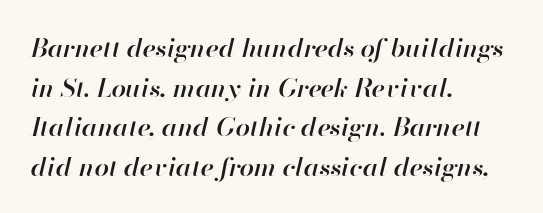
Only glyphs here, with clear space below each row. No extra tracking has been applied to these lines. The compositor pushed each line to the left boundary. If you measured baseline to baseline, you'd find a middling distance. How heavy is the stroke? Medium-heavy — a semibold, shy of bold. Is the type slanted? Yes — the strokes lean at a clear angle.
